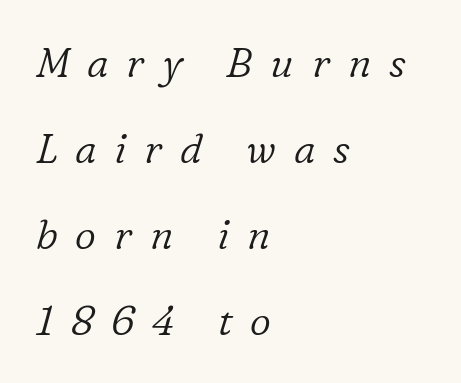
The image shows 41 px light serif type, italic (leaning right); set left-aligned, loose line spacing (2.1x), unusually wide letter spacing (+0.43 em), not underlined; low stroke contrast and a medium x-height.
